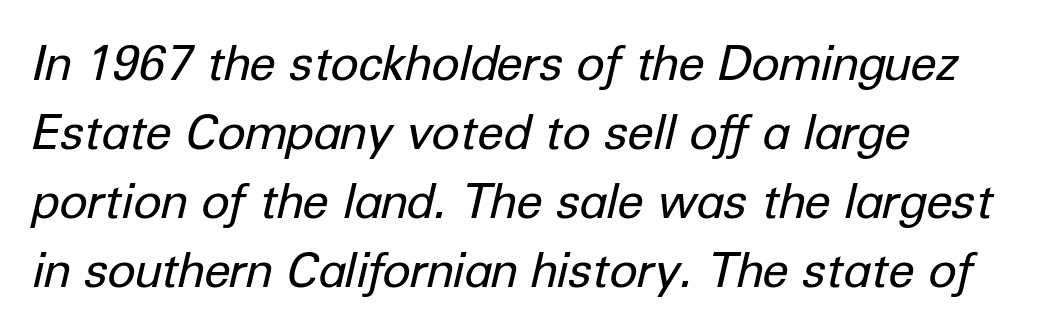
{"italic": "yes", "lean": "right", "slant_degrees": 12, "bold": "no", "weight": "regular", "width": "normal", "stroke_contrast": "low", "x_height": "medium", "monospaced": "no", "underline": "no", "align": "left", "line_spacing": "normal", "line_spacing_ratio": 1.44, "letter_spacing": "normal", "letter_spacing_em": 0.0, "glyph_px": 48}
